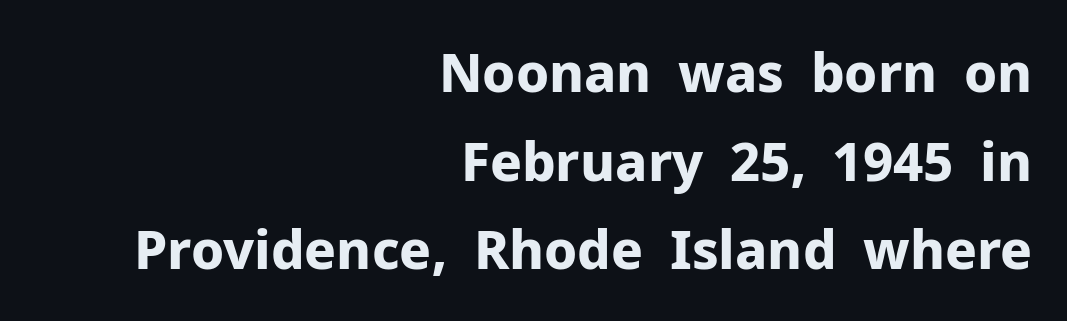
Grotesque or geometric, the face here clearly has no serifs. Do the characters align in a grid? No, the font is proportional. The gap between lines stays unmarked. Ascenders rise straight up at ninety degrees. In terms of leading, this rendering sits right in the middle. Weight check: bold — yes, fully.
